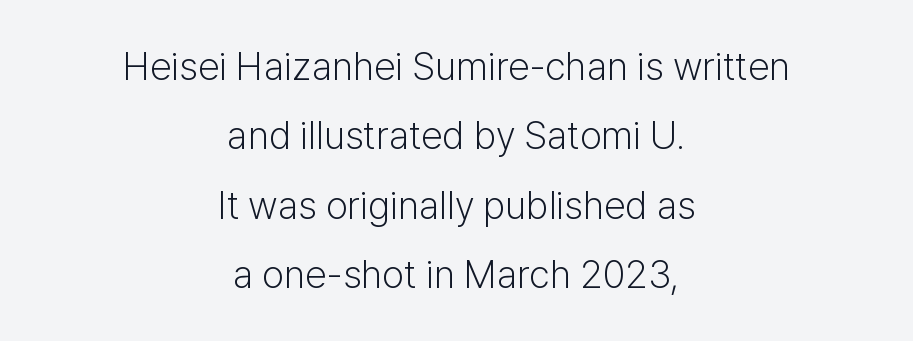
{"serif": "no", "italic": "no", "bold": "no", "weight": "light", "width": "normal", "stroke_contrast": "low", "x_height": "medium", "monospaced": "no", "underline": "no", "align": "center", "line_spacing_ratio": 1.78, "letter_spacing": "normal", "letter_spacing_em": 0.0, "glyph_px": 39}
